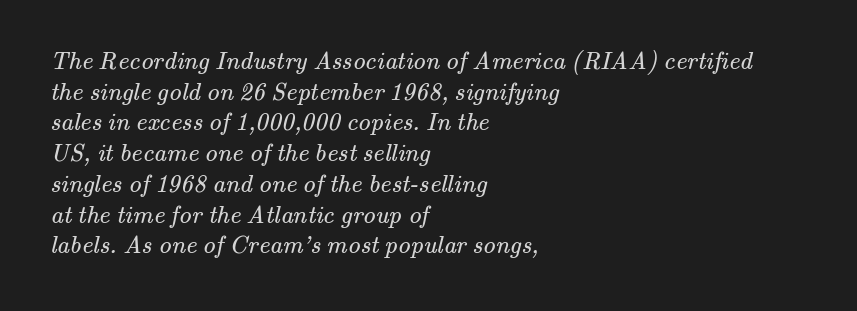
{"bold": "no", "underline": "no", "align": "left", "line_spacing_ratio": 1.23, "letter_spacing": "normal", "letter_spacing_em": 0.0, "glyph_px": 25}
